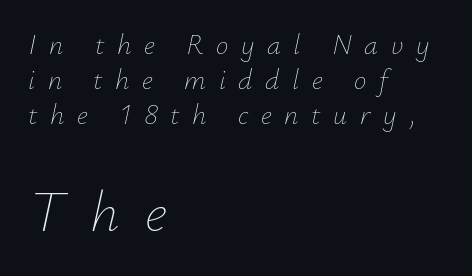
The image shows 57 px thin type, italic (leaning right); set left-aligned, normal line spacing (1.25x), unusually wide letter spacing (+0.45 em), not underlined; the second (bottom) block is 2.04x larger; low stroke contrast and a small x-height.
